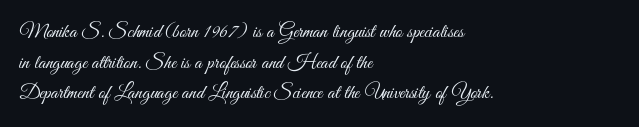
Q: Is the text bold? A: No.
Q: Is the text italic (slanted)? A: Yes.
Q: Is the text underlined? A: No.
Q: How is the paragraph aligned? A: Left-aligned.
Q: Is the spacing between letters normal or unusually wide? A: Normal.
Q: Is the spacing between lines tight, normal or loose? A: Normal.
